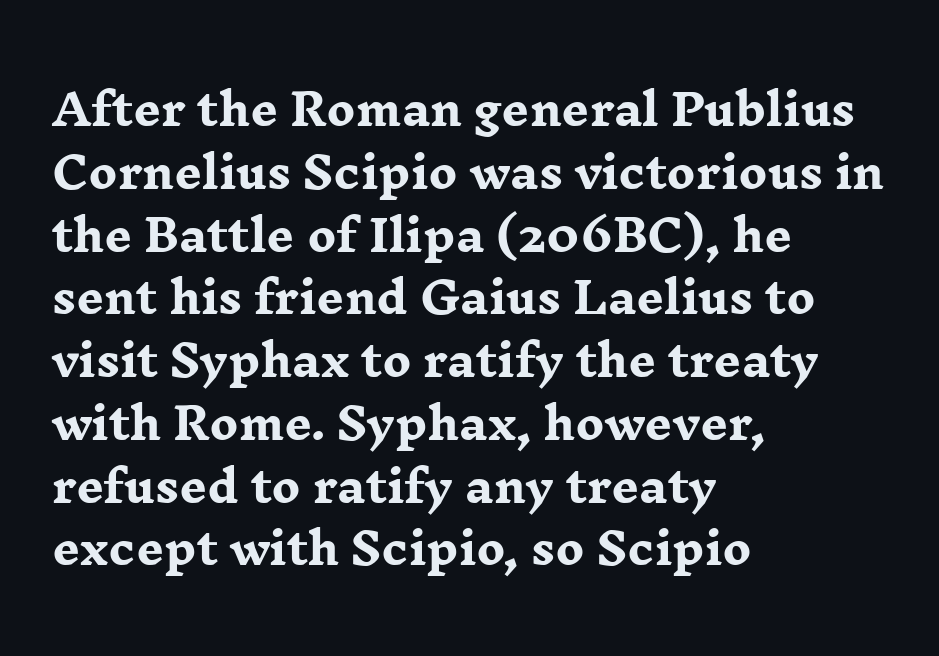
Q: Is the text bold? A: Yes.
Q: Is the text italic (slanted)? A: No, it is upright.
Q: Is the typeface a serif or a sans-serif typeface? A: Serif.
Q: Is the text underlined? A: No.
Q: How is the paragraph aligned? A: Left-aligned.
Q: Is the spacing between letters normal or unusually wide? A: Normal.
Q: Is the spacing between lines tight, normal or loose? A: Normal.
Q: Width (condensed, normal, or wide)? A: Wide.
Q: Stroke contrast? A: Low.
Q: x-height? A: Medium.
Q: Monospaced? A: No.
